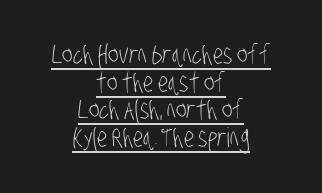
The image shows 27 px text type; set centered, tight line spacing (1.02x), normal letter spacing, underlined.
